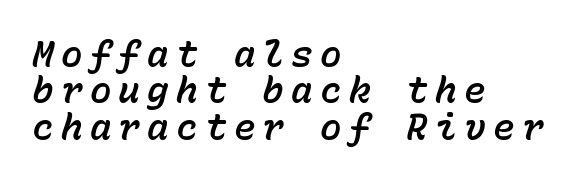
{"italic": "yes", "lean": "right", "slant_degrees": 15, "width": "normal", "stroke_contrast": "low", "x_height": "medium", "monospaced": "yes", "underline": "no", "align": "left", "line_spacing": "tight", "line_spacing_ratio": 1.01, "letter_spacing": "wide", "letter_spacing_em": 0.2, "glyph_px": 36}
